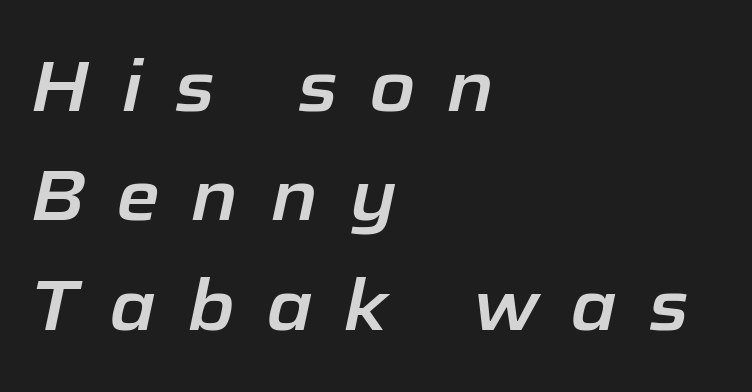
The image shows 71 px text type, italic (leaning right); set left-aligned, normal line spacing (1.54x), unusually wide letter spacing (+0.44 em), not underlined; low stroke contrast and a medium x-height.
